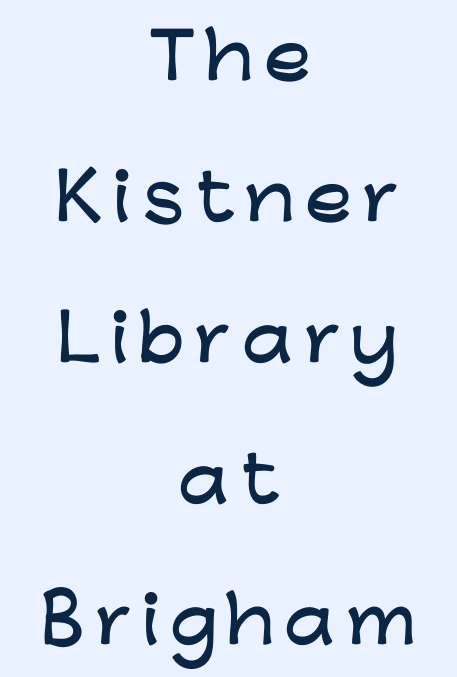
Q: Is the text italic (slanted)? A: No, it is upright.
Q: Is the typeface a serif or a sans-serif typeface? A: Sans-serif.
Q: Is the text underlined? A: No.
Q: How is the paragraph aligned? A: Centered.
Q: Is the spacing between lines tight, normal or loose? A: Loose.
Q: Width (condensed, normal, or wide)? A: Wide.
Q: Stroke contrast? A: Low.
Q: x-height? A: Medium.
Q: Monospaced? A: No.
